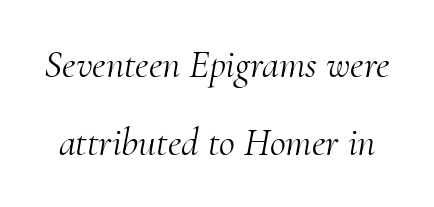
{"serif": "yes", "italic": "yes", "lean": "right", "slant_degrees": 10, "bold": "no", "weight": "light", "width": "normal", "stroke_contrast": "medium", "x_height": "small", "monospaced": "no", "underline": "no", "line_spacing": "loose", "line_spacing_ratio": 2.0, "letter_spacing": "normal", "letter_spacing_em": 0.0, "glyph_px": 39}
